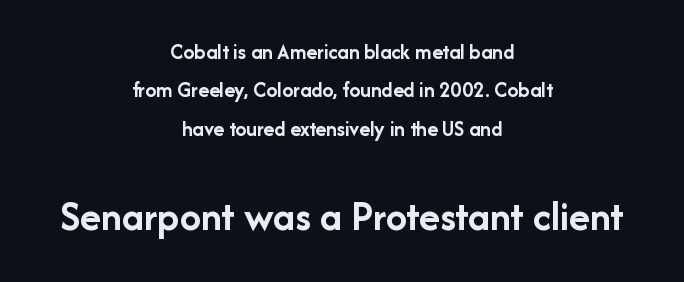
{"serif": "no", "italic": "no", "bold": "yes", "weight": "semibold", "width": "normal", "stroke_contrast": "low", "x_height": "medium", "monospaced": "no", "underline": "no", "align": "center", "line_spacing_ratio": 1.75, "letter_spacing": "normal", "letter_spacing_em": 0.0, "larger_block": "second", "size_ratio": 1.95, "glyph_px": 43}
